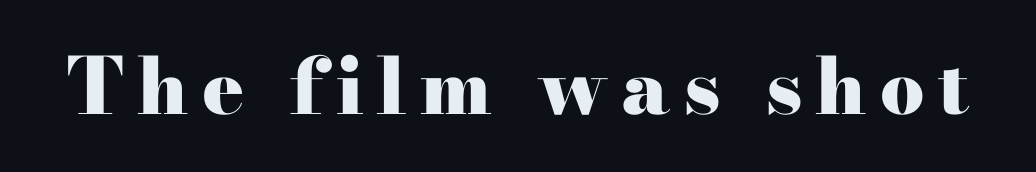
{"serif": "yes", "italic": "no", "bold": "yes", "weight": "heavy", "width": "wide", "stroke_contrast": "high", "x_height": "small", "monospaced": "no", "underline": "no", "glyph_px": 78}
